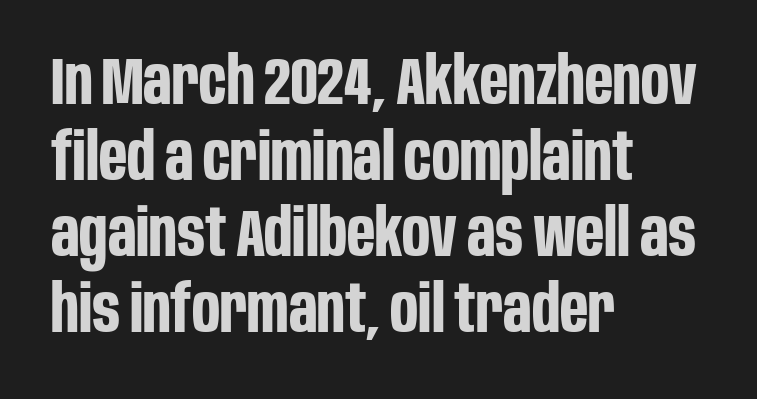
The image shows 66 px bold, condensed sans-serif type, upright; set left-aligned, tight line spacing (1.15x), normal letter spacing, not underlined; low stroke contrast and a large x-height.
